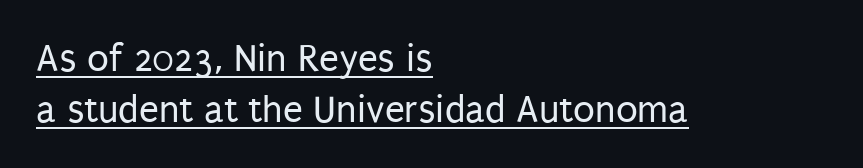
Q: Is the text bold? A: No.
Q: Is the text italic (slanted)? A: No, it is upright.
Q: Is the typeface a serif or a sans-serif typeface? A: Sans-serif.
Q: Is the text underlined? A: Yes.
Q: How is the paragraph aligned? A: Left-aligned.
Q: Is the spacing between letters normal or unusually wide? A: Normal.
Q: Is the spacing between lines tight, normal or loose? A: Normal.
Q: Width (condensed, normal, or wide)? A: Condensed.
Q: Stroke contrast? A: Low.
Q: x-height? A: Large.
Q: Monospaced? A: No.
